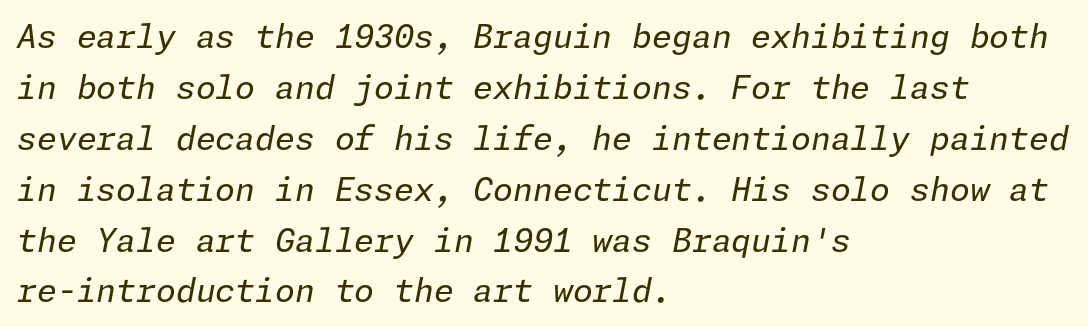
The image shows 32 px regular-weight type, italic (leaning right); set left-aligned, normal line spacing (1.59x), normal letter spacing, not underlined; low stroke contrast and a medium x-height.
